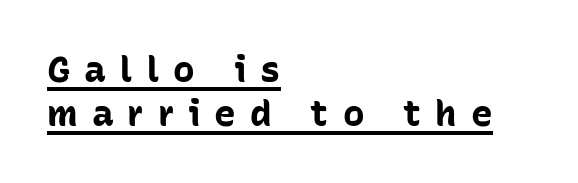
The image shows 36 px bold sans-serif type, upright; set left-aligned, line spacing 1.23x, unusually wide letter spacing (+0.39 em), underlined; low stroke contrast and a medium x-height.
